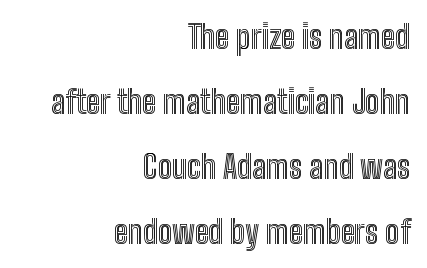
{"italic": "no", "width": "condensed", "x_height": "medium", "monospaced": "no", "underline": "no", "align": "right", "line_spacing": "loose", "line_spacing_ratio": 2.03, "letter_spacing": "normal", "letter_spacing_em": 0.0, "glyph_px": 32}
